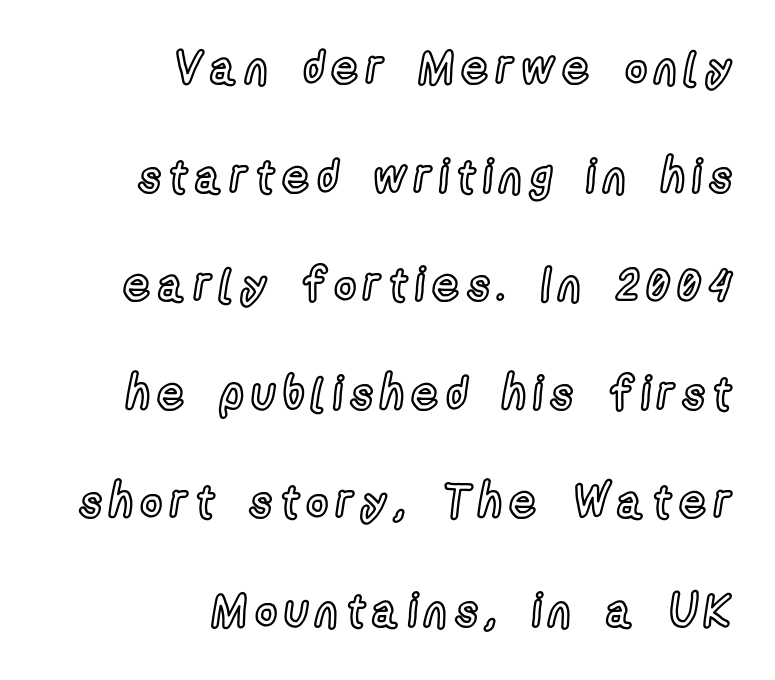
{"width": "condensed", "x_height": "medium", "monospaced": "no", "underline": "no", "align": "right", "line_spacing": "loose", "line_spacing_ratio": 2.36, "glyph_px": 46}
